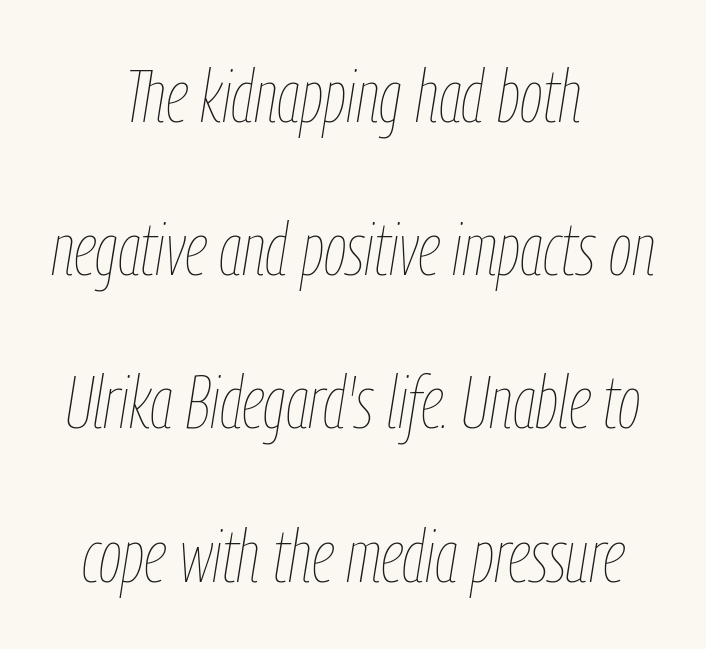
The image shows 74 px thin, condensed type, italic (leaning right); set centered, loose line spacing (2.07x), normal letter spacing, not underlined; low stroke contrast and a medium x-height.
